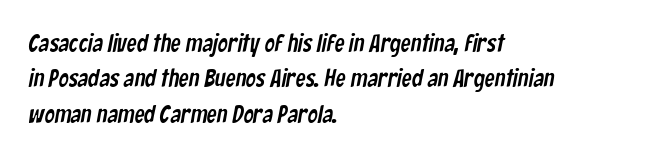
Q: Is the text underlined? A: No.
Q: How is the paragraph aligned? A: Left-aligned.
Q: Is the spacing between letters normal or unusually wide? A: Normal.
Q: Is the spacing between lines tight, normal or loose? A: Normal.
